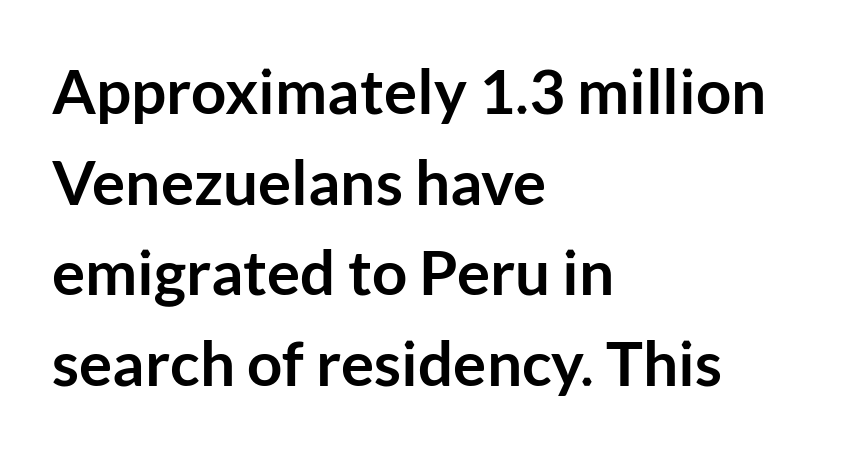
{"serif": "no", "italic": "no", "bold": "yes", "weight": "semibold", "width": "normal", "stroke_contrast": "low", "x_height": "medium", "monospaced": "no", "underline": "no", "align": "left", "line_spacing": "normal", "line_spacing_ratio": 1.46, "letter_spacing": "normal", "letter_spacing_em": 0.0, "glyph_px": 62}
